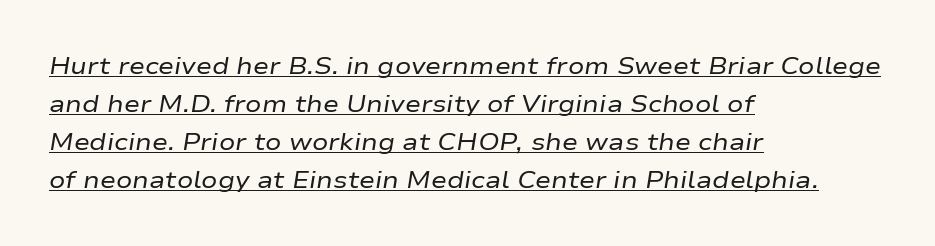
Notice how the stems are inclined rather than vertical — that's the hallmark of italics. Words appear dense and cohesive because spacing is normal. This sample carries an underscore along the baseline area. The paragraph has a hard left edge and a soft right edge.
